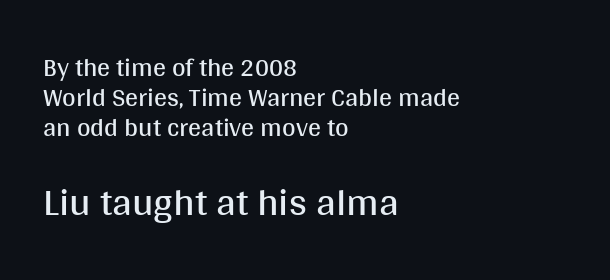
Q: Is the text bold? A: No.
Q: Is the text italic (slanted)? A: No, it is upright.
Q: Is the typeface a serif or a sans-serif typeface? A: Sans-serif.
Q: Is the text underlined? A: No.
Q: How is the paragraph aligned? A: Left-aligned.
Q: Is the spacing between letters normal or unusually wide? A: Normal.
Q: Which block of text is set in a larger size, the first (top) or the second (bottom)? A: The second (bottom) one.
Q: Width (condensed, normal, or wide)? A: Normal.
Q: Stroke contrast? A: Medium.
Q: x-height? A: Large.
Q: Monospaced? A: No.
